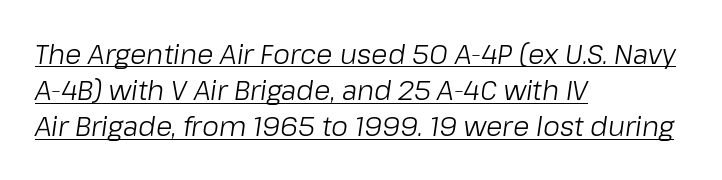
Q: Is the text bold? A: No.
Q: Is the text italic (slanted)? A: Yes, it leans right by about 8 degrees.
Q: Is the text underlined? A: Yes.
Q: How is the paragraph aligned? A: Left-aligned.
Q: Is the spacing between letters normal or unusually wide? A: Normal.
Q: Is the spacing between lines tight, normal or loose? A: Normal.
